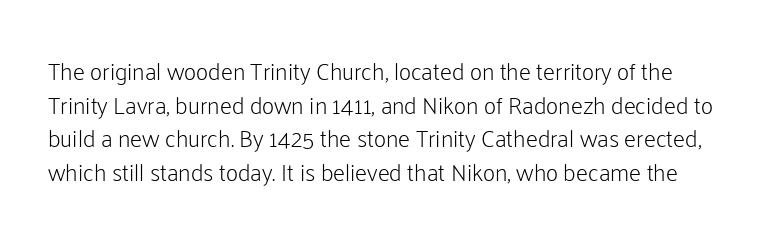
The image shows 24 px text type, upright; set normal line spacing (1.4x), normal letter spacing, not underlined.
